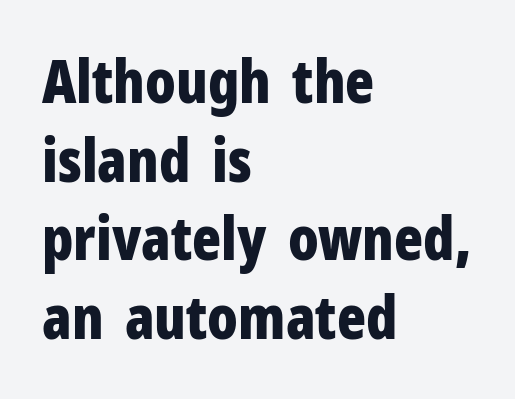
{"serif": "no", "italic": "no", "bold": "yes", "weight": "bold", "width": "condensed", "stroke_contrast": "low", "x_height": "medium", "monospaced": "no", "underline": "no", "align": "left", "line_spacing": "normal", "line_spacing_ratio": 1.31, "letter_spacing": "normal", "letter_spacing_em": 0.0, "glyph_px": 60}
